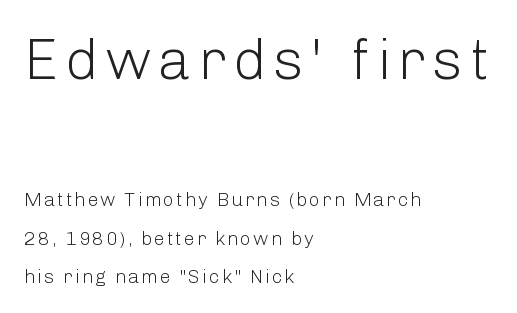
Q: Is the text bold? A: No.
Q: Is the text italic (slanted)? A: No, it is upright.
Q: Is the typeface a serif or a sans-serif typeface? A: Sans-serif.
Q: Is the text underlined? A: No.
Q: How is the paragraph aligned? A: Left-aligned.
Q: Is the spacing between lines tight, normal or loose? A: Loose.
Q: Which block of text is set in a larger size, the first (top) or the second (bottom)? A: The first (top) one.
Q: Width (condensed, normal, or wide)? A: Normal.
Q: Stroke contrast? A: Low.
Q: x-height? A: Medium.
Q: Monospaced? A: No.
